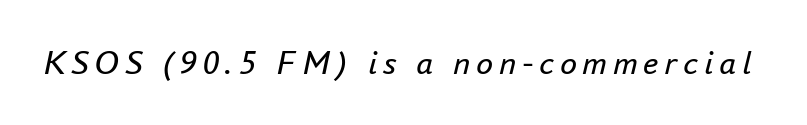
Is this a heavy cut? Hardly; it is regular or lighter. Every character sits at an angle, as italics do. Unmarked baselines from the first word to the last. The rendering uses natural spacing where letterforms have individual widths.
